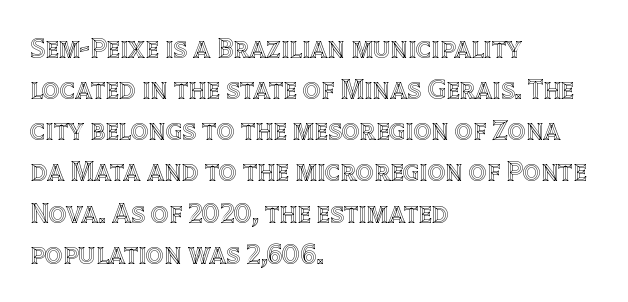
Q: Is the text italic (slanted)? A: No, it is upright.
Q: Is the text underlined? A: No.
Q: How is the paragraph aligned? A: Left-aligned.
Q: Is the spacing between letters normal or unusually wide? A: Normal.
Q: Is the spacing between lines tight, normal or loose? A: Normal.
Q: Width (condensed, normal, or wide)? A: Normal.
Q: x-height? A: Large.
Q: Monospaced? A: No.
